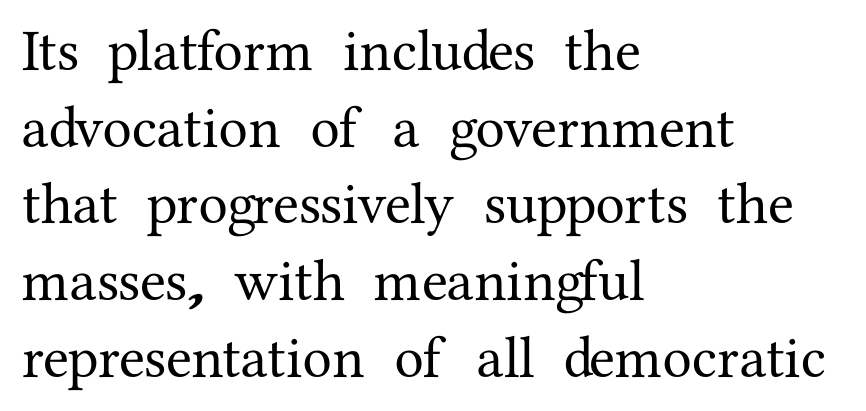
If you measured baseline to baseline, you'd find a middling distance. Each letter keeps its own natural width here, so spacing adapts to shape. The setting favours the left margin, as ordinary paragraphs usually do. The horizontal fit of the characters is conventional and even. Ordinary non-slanted type is in use.
